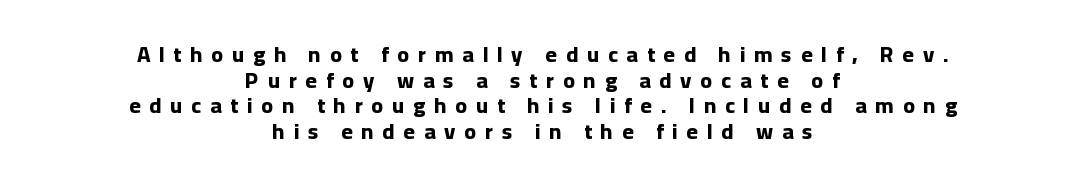
The image shows 22 px bold type, upright; set centered, line spacing 1.17x, unusually wide letter spacing (+0.4 em), not underlined.
